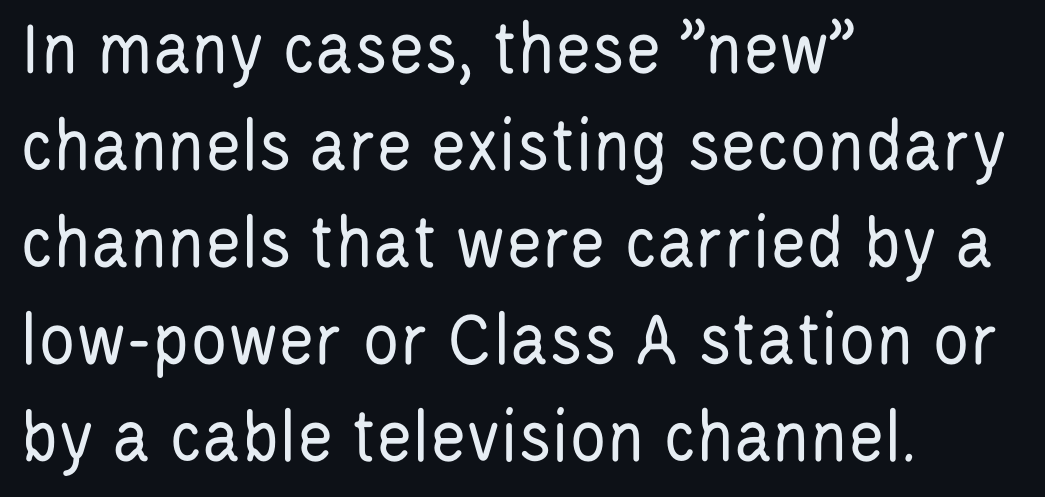
The text was rendered using a sans face with plain stroke endings. Visually the block forms a straight wall on the left and a jagged coastline on the right. Letter spacing: default. Check under the words: just untouched page. Think of a printed novel: that variable character pitch is what you see here. Successive baselines arrive at the customary interval.
